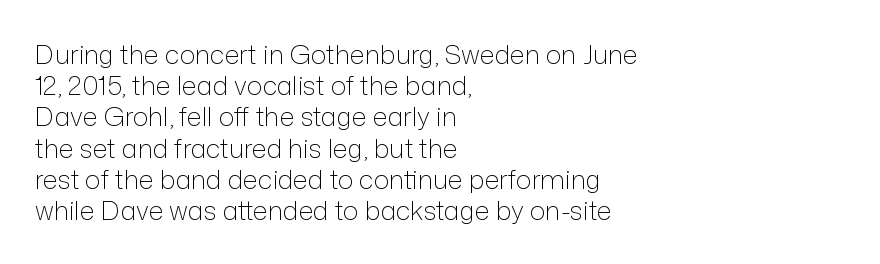
{"italic": "no", "bold": "no", "underline": "no", "align": "left", "line_spacing_ratio": 1.2, "letter_spacing": "normal", "letter_spacing_em": 0.0, "glyph_px": 26}
